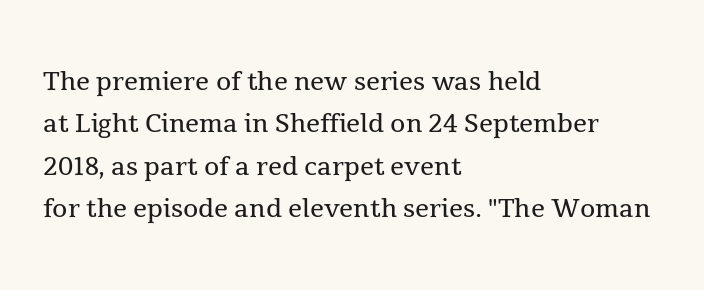
The image shows 35 px regular-weight serif type, upright; set left-aligned, line spacing 1.21x, normal letter spacing, not underlined; a medium x-height.
